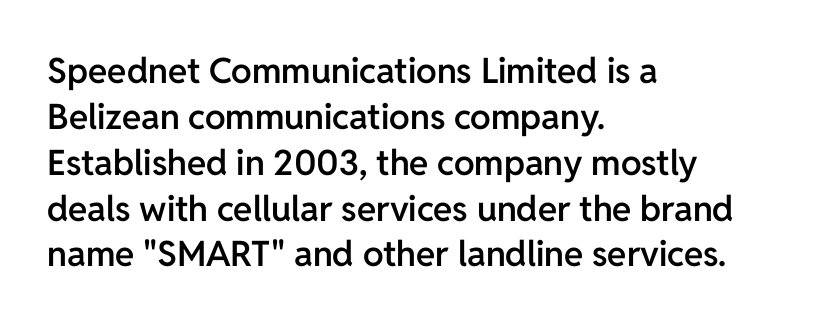
Which margin do the lines hug? The left one — the right edge is uneven. The passage shown has conventional tracking throughout. The letters stand straight up with perfectly vertical stems. As a designer I'd log this as weight 600, semibold. Spacing verdict: proportional, widths tailored to each character. The rows are spaced the way most documents space them.
